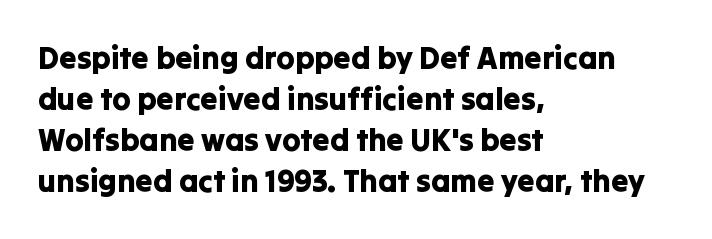
Q: Is the text italic (slanted)? A: No, it is upright.
Q: Is the typeface a serif or a sans-serif typeface? A: Sans-serif.
Q: Is the text underlined? A: No.
Q: How is the paragraph aligned? A: Left-aligned.
Q: Is the spacing between letters normal or unusually wide? A: Normal.
Q: Is the spacing between lines tight, normal or loose? A: Normal.
Q: Width (condensed, normal, or wide)? A: Normal.
Q: Stroke contrast? A: Low.
Q: x-height? A: Medium.
Q: Monospaced? A: No.
